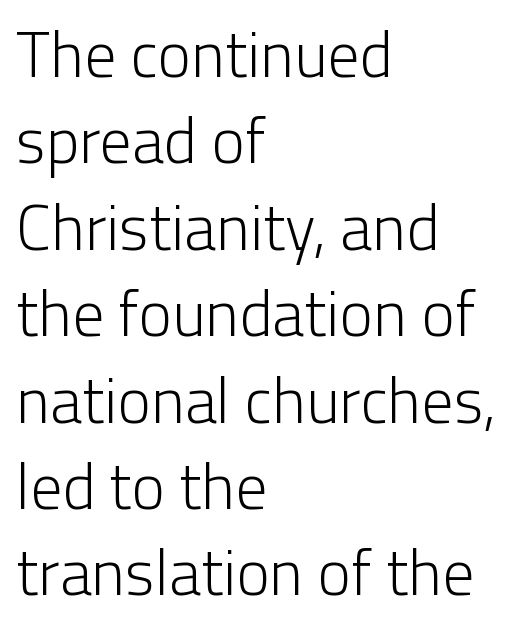
A normal amount of white space separates one row of letters from the next. Each letter keeps its own natural width here, so spacing adapts to shape. In terms of posture, this sample is upright. Note: no serifs on the glyphs. Compared with a centered layout, this one pins lines to the left instead.
